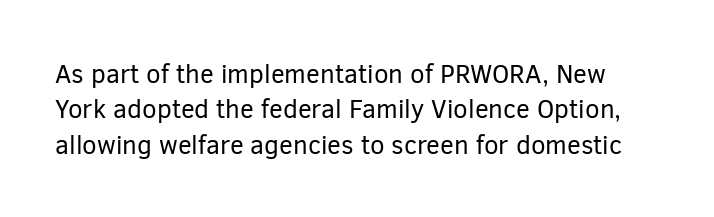
Spacing between characters is what you'd get straight out of the box. Honestly, the row spacing looks completely unremarkable. A light-to-regular cut is what we see here. Just letters on the line, the space beneath them empty. This is the regular roman posture of the typeface.
